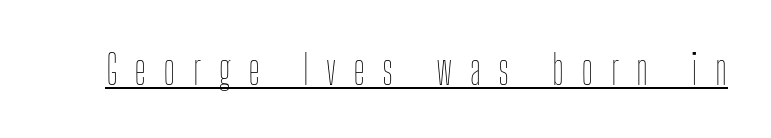
{"italic": "no", "bold": "no", "weight": "thin", "width": "condensed", "stroke_contrast": "low", "x_height": "medium", "monospaced": "no", "underline": "yes", "letter_spacing": "wide", "letter_spacing_em": 0.42, "glyph_px": 41}
